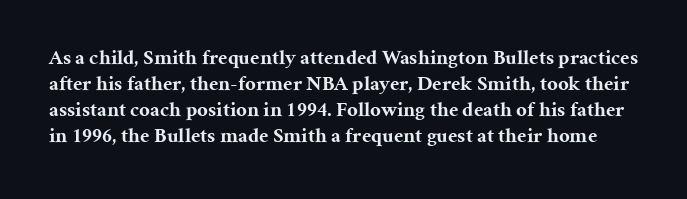
{"italic": "no", "bold": "yes", "underline": "no", "line_spacing_ratio": 1.24, "letter_spacing": "normal", "letter_spacing_em": 0.0, "glyph_px": 21}
